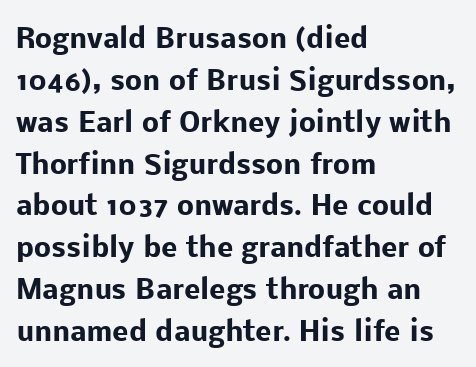
Q: Is the text bold? A: Yes.
Q: Is the text italic (slanted)? A: No, it is upright.
Q: Is the text underlined? A: No.
Q: How is the paragraph aligned? A: Left-aligned.
Q: Is the spacing between letters normal or unusually wide? A: Normal.
Q: Is the spacing between lines tight, normal or loose? A: Normal.
